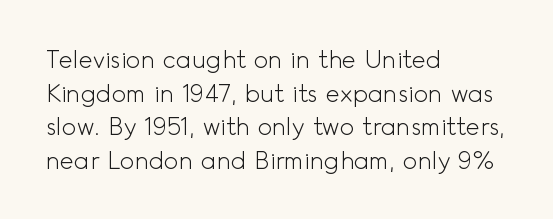
The image shows 24 px text type, upright; set left-aligned, normal line spacing (1.4x), normal letter spacing, not underlined.
